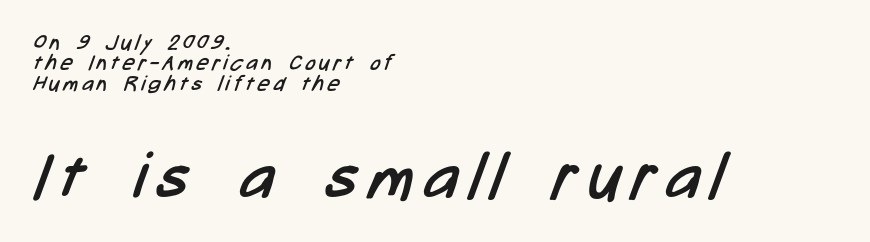
{"serif": "no", "bold": "no", "weight": "regular", "width": "condensed", "stroke_contrast": "low", "x_height": "medium", "monospaced": "no", "underline": "no", "align": "left", "line_spacing": "tight", "line_spacing_ratio": 0.97, "larger_block": "second", "size_ratio": 3.05, "glyph_px": 64}
